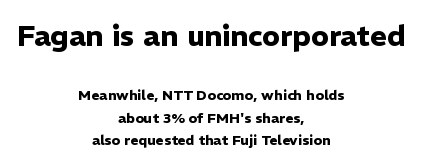
{"serif": "no", "italic": "no", "bold": "yes", "weight": "heavy", "width": "normal", "stroke_contrast": "low", "x_height": "medium", "monospaced": "no", "underline": "no", "align": "center", "line_spacing": "normal", "line_spacing_ratio": 1.59, "letter_spacing": "normal", "letter_spacing_em": 0.0, "larger_block": "first", "size_ratio": 2.07, "glyph_px": 29}
